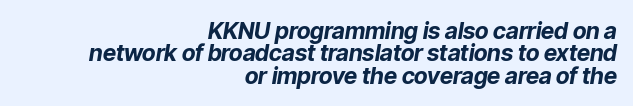
Q: Is the text bold? A: Yes.
Q: Is the text italic (slanted)? A: Yes, it leans right by about 9 degrees.
Q: Is the text underlined? A: No.
Q: How is the paragraph aligned? A: Right-aligned.
Q: Is the spacing between letters normal or unusually wide? A: Normal.
Q: Is the spacing between lines tight, normal or loose? A: Tight.
